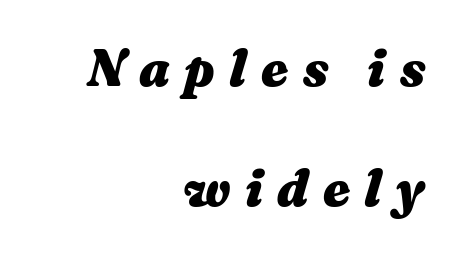
{"italic": "yes", "lean": "right", "slant_degrees": 16, "bold": "yes", "weight": "heavy", "width": "normal", "stroke_contrast": "medium", "x_height": "medium", "monospaced": "no", "underline": "no", "align": "right", "line_spacing": "loose", "line_spacing_ratio": 2.3, "letter_spacing": "wide", "letter_spacing_em": 0.28, "glyph_px": 52}
